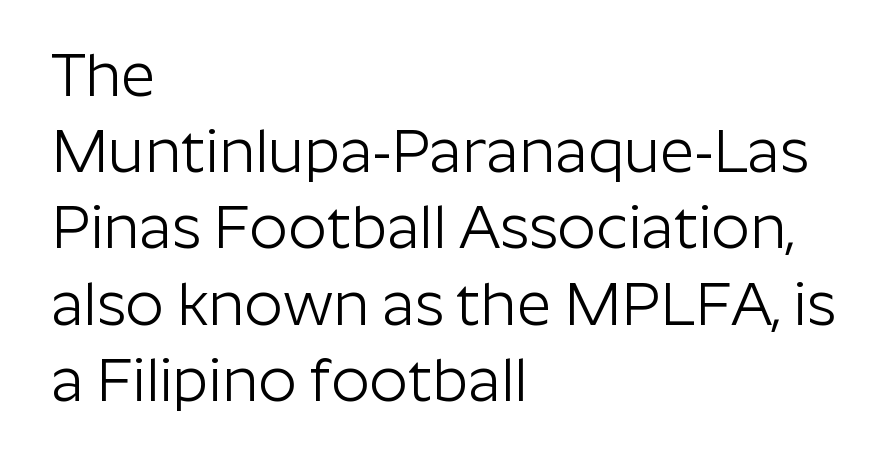
The image shows 60 px light sans-serif type, upright; set left-aligned, normal line spacing (1.27x), normal letter spacing, not underlined; low stroke contrast and a medium x-height.
